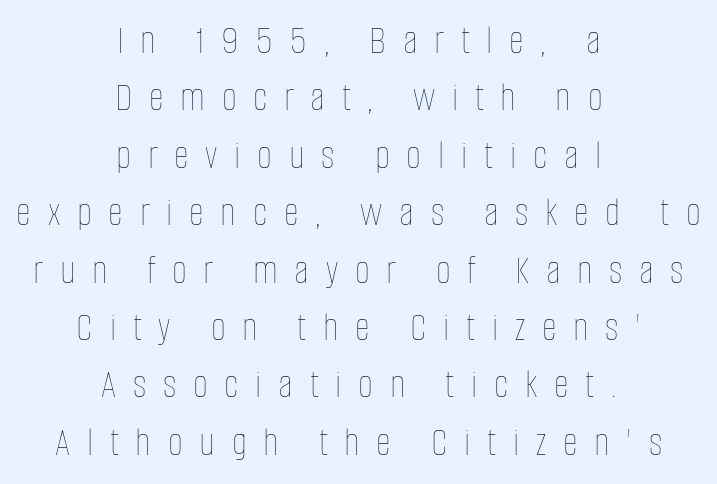
{"italic": "no", "bold": "no", "weight": "thin", "width": "condensed", "stroke_contrast": "low", "x_height": "large", "monospaced": "no", "underline": "no", "align": "center", "line_spacing": "normal", "line_spacing_ratio": 1.4, "letter_spacing": "wide", "letter_spacing_em": 0.41, "glyph_px": 41}
